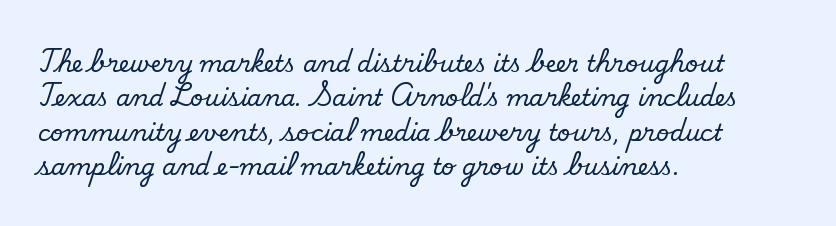
{"bold": "no", "underline": "no", "align": "left", "line_spacing": "normal", "line_spacing_ratio": 1.49, "letter_spacing": "normal", "letter_spacing_em": 0.0, "glyph_px": 23}
